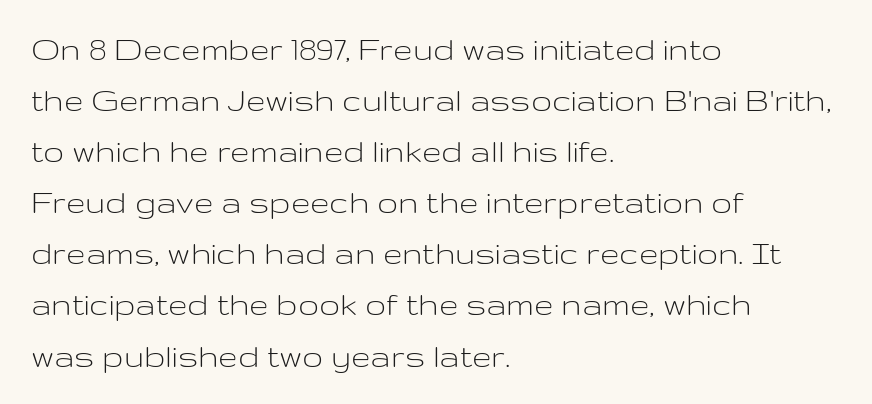
Q: Is the text bold? A: No.
Q: Is the text italic (slanted)? A: No, it is upright.
Q: Is the typeface a serif or a sans-serif typeface? A: Sans-serif.
Q: Is the text underlined? A: No.
Q: How is the paragraph aligned? A: Left-aligned.
Q: Is the spacing between letters normal or unusually wide? A: Normal.
Q: Is the spacing between lines tight, normal or loose? A: Normal.
Q: Width (condensed, normal, or wide)? A: Wide.
Q: Stroke contrast? A: Low.
Q: x-height? A: Medium.
Q: Monospaced? A: No.
